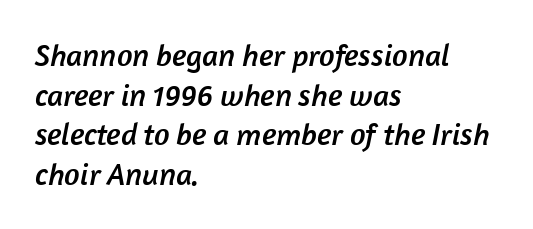
These lines sit exactly where default settings would place them. The passage shown has conventional tracking throughout. The rag falls on the right side of this text block. Each letter keeps its own natural width here, so spacing adapts to shape. This is sans-serif lettering, the kind often seen on screens and signage. Underlining? Definitely not there.
